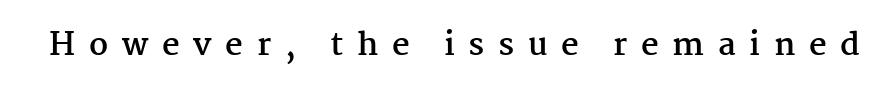
Q: Is the text bold? A: Yes.
Q: Is the text italic (slanted)? A: No, it is upright.
Q: Is the typeface a serif or a sans-serif typeface? A: Serif.
Q: Is the text underlined? A: No.
Q: Is the spacing between letters normal or unusually wide? A: Unusually wide.
Q: Width (condensed, normal, or wide)? A: Normal.
Q: Stroke contrast? A: Medium.
Q: x-height? A: Medium.
Q: Monospaced? A: No.
